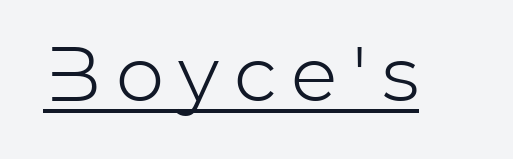
The image shows 77 px light sans-serif type, upright; set underlined; low stroke contrast and a medium x-height.
